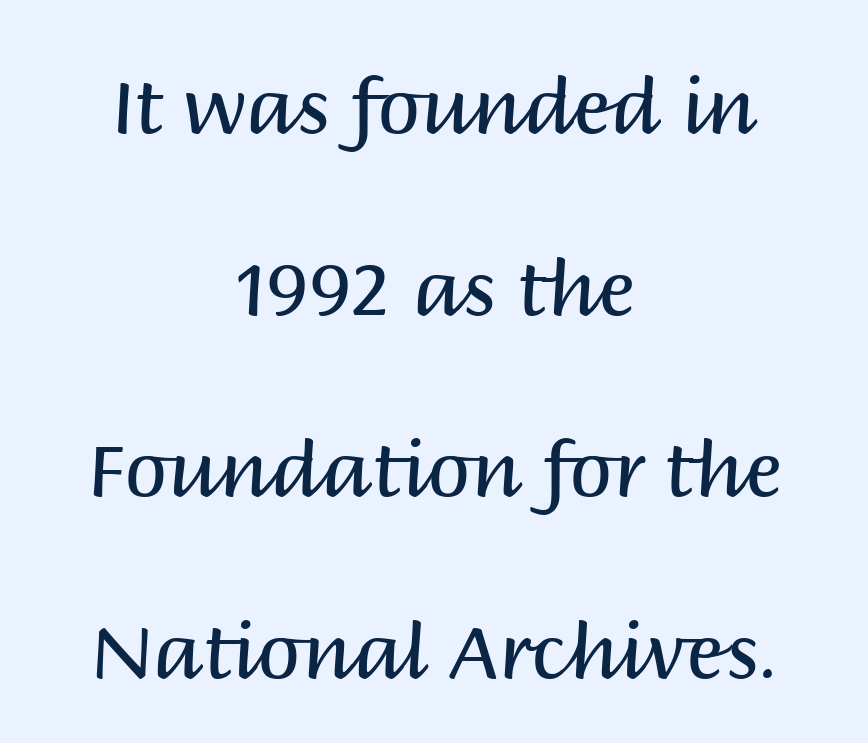
Q: Is the text bold? A: No.
Q: Is the text italic (slanted)? A: Yes.
Q: Is the typeface a serif or a sans-serif typeface? A: Sans-serif.
Q: Is the text underlined? A: No.
Q: How is the paragraph aligned? A: Centered.
Q: Is the spacing between letters normal or unusually wide? A: Normal.
Q: Is the spacing between lines tight, normal or loose? A: Loose.
Q: Width (condensed, normal, or wide)? A: Normal.
Q: Stroke contrast? A: Medium.
Q: x-height? A: Large.
Q: Monospaced? A: No.
